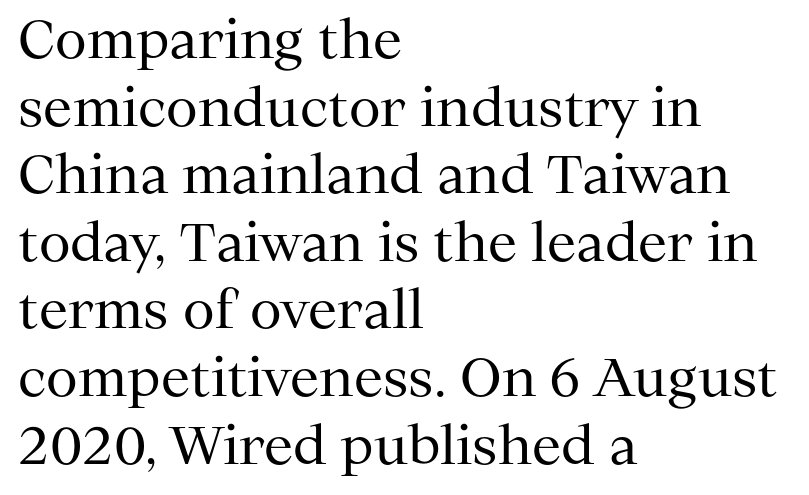
The image shows 52 px regular-weight serif type, upright; set left-aligned, normal line spacing (1.3x), normal letter spacing, not underlined; medium stroke contrast and a medium x-height.
